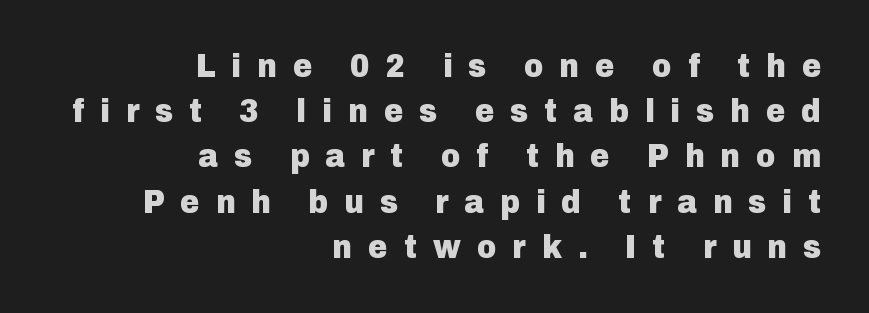
{"serif": "no", "italic": "no", "bold": "yes", "weight": "heavy", "width": "normal", "stroke_contrast": "low", "x_height": "medium", "monospaced": "no", "underline": "no", "align": "right", "line_spacing": "normal", "line_spacing_ratio": 1.37, "letter_spacing": "wide", "letter_spacing_em": 0.49, "glyph_px": 33}
